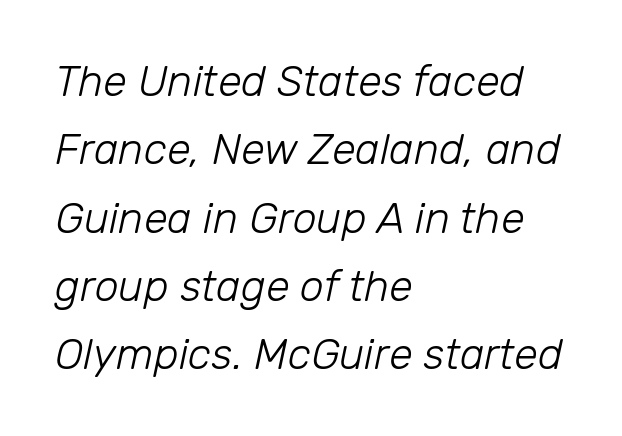
The image shows 43 px light type, italic (leaning right); set left-aligned, normal line spacing (1.59x), normal letter spacing, not underlined; low stroke contrast and a medium x-height.
